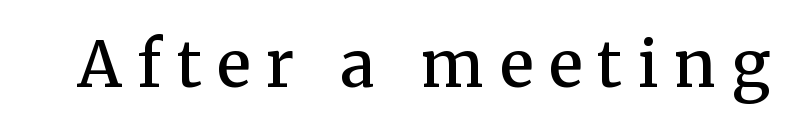
{"serif": "yes", "italic": "no", "bold": "semi", "weight": "semibold", "width": "normal", "stroke_contrast": "medium", "x_height": "medium", "monospaced": "no", "underline": "no", "letter_spacing": "wide", "letter_spacing_em": 0.25, "glyph_px": 63}
